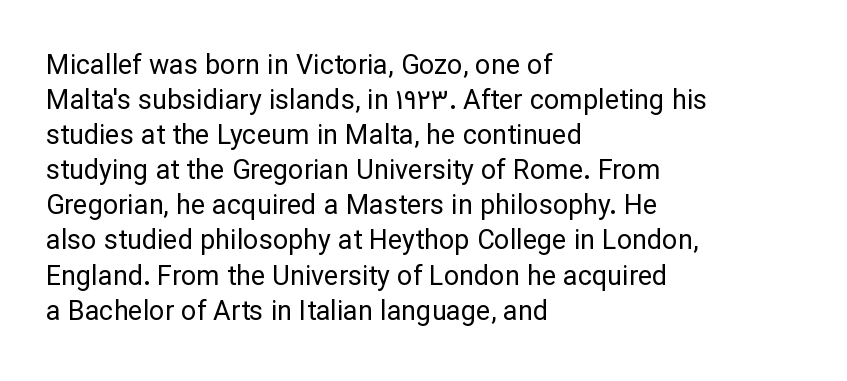
{"italic": "no", "bold": "no", "underline": "no", "align": "left", "line_spacing": "normal", "line_spacing_ratio": 1.3, "letter_spacing": "normal", "letter_spacing_em": 0.0, "glyph_px": 27}
